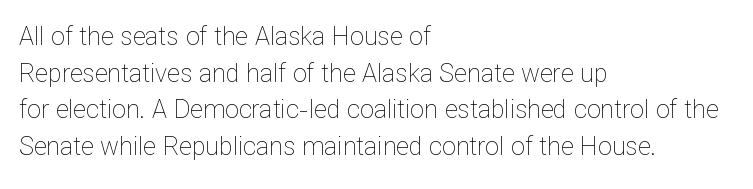
The image shows 25 px text type, upright; set left-aligned, normal line spacing (1.47x), normal letter spacing, not underlined.
